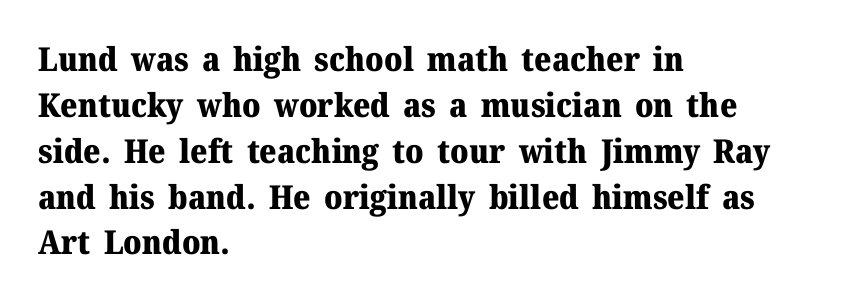
The image shows 33 px heavy serif type, upright; set left-aligned, normal line spacing (1.39x), normal letter spacing, not underlined; medium stroke contrast and a medium x-height.
